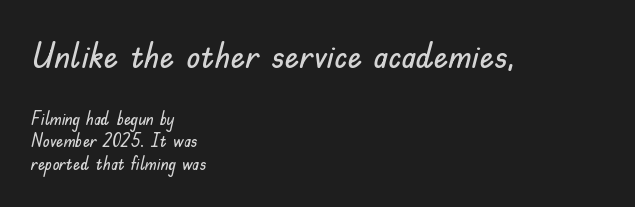
Q: Is the text italic (slanted)? A: Yes.
Q: Is the typeface a serif or a sans-serif typeface? A: Sans-serif.
Q: Is the text underlined? A: No.
Q: How is the paragraph aligned? A: Left-aligned.
Q: Is the spacing between letters normal or unusually wide? A: Normal.
Q: Is the spacing between lines tight, normal or loose? A: Normal.
Q: Which block of text is set in a larger size, the first (top) or the second (bottom)? A: The first (top) one.
Q: Width (condensed, normal, or wide)? A: Normal.
Q: Stroke contrast? A: Low.
Q: x-height? A: Small.
Q: Monospaced? A: No.
